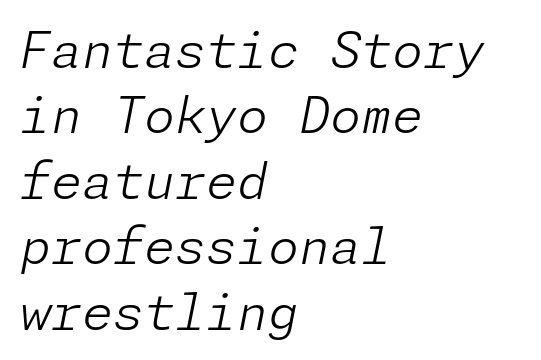
Q: Is the text bold? A: No.
Q: Is the text italic (slanted)? A: Yes, it leans right by about 11 degrees.
Q: Is the text underlined? A: No.
Q: How is the paragraph aligned? A: Left-aligned.
Q: Is the spacing between letters normal or unusually wide? A: Normal.
Q: Is the spacing between lines tight, normal or loose? A: Normal.
Q: Width (condensed, normal, or wide)? A: Normal.
Q: Stroke contrast? A: Low.
Q: x-height? A: Medium.
